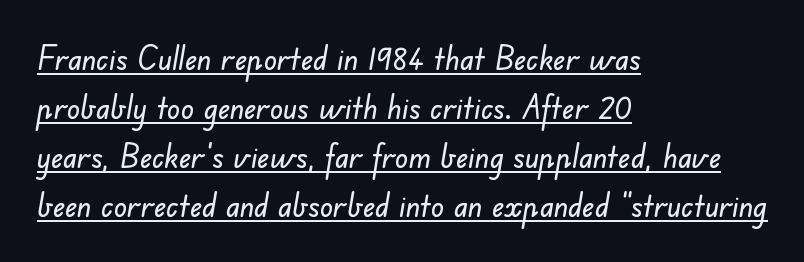
Unlike a traditional serif, this face leaves its strokes unadorned. The setting favours the left margin, as ordinary paragraphs usually do. The type is set solid horizontally, with unmodified tracking. Baseline-to-baseline distance is the conventional proportion of letter height. These lines are rendered in a variable-pitch font. A baseline rule has been typeset under these characters.
